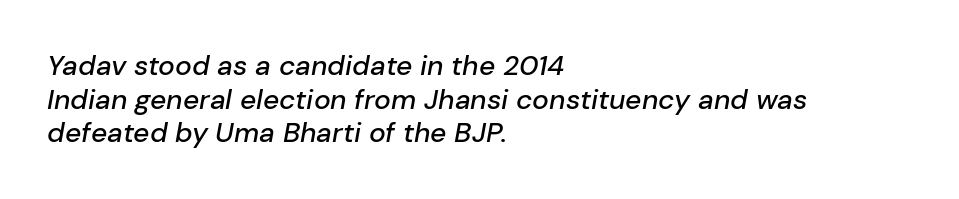
These lines stack with their left ends in a neat column. Descenders hang freely into open space. Each letter keeps its own natural width here, so spacing adapts to shape. Caption: standard tracking, unaltered. This is oblique type, the kind used for emphasis or titles.
